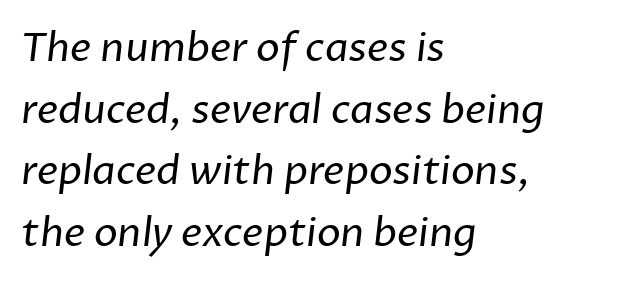
Note the varied advance widths — an 'i' is clearly narrower than an 'm'. Each word holds together tightly as a unit, with standard inter-letter gaps. Line beginnings align vertically; line endings do not. Counters stay open thanks to moderate or lighter strokes. This is sans-serif lettering, the kind often seen on screens and signage. Vertical spacing — default.
